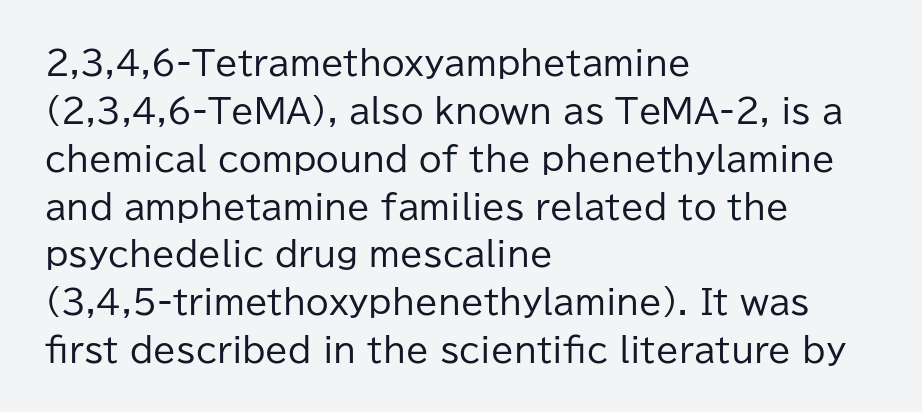
{"serif": "no", "italic": "no", "bold": "no", "weight": "regular", "width": "normal", "stroke_contrast": "low", "x_height": "medium", "monospaced": "no", "underline": "no", "align": "left", "line_spacing": "normal", "line_spacing_ratio": 1.45, "letter_spacing": "normal", "letter_spacing_em": 0.0, "glyph_px": 33}
